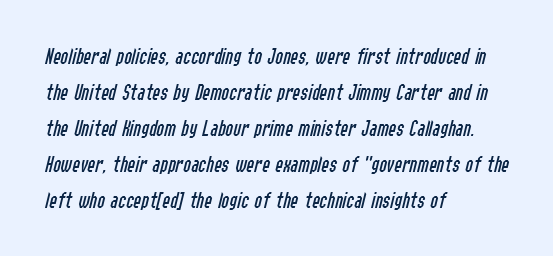
Would a proofreader flag this as italicized? Yes. Is the stroke heavy? The answer is a plain regular-or-lighter. How would I describe the line gaps? Plain and ordinary. The passage is arranged the way most books set body copy — flush left. Standard letterfit; no display-style spreading of the glyphs.
